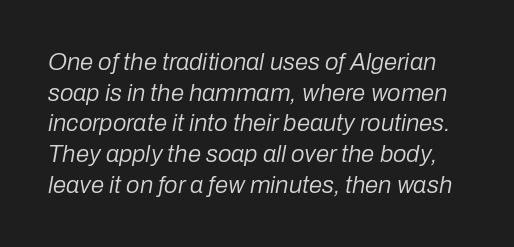
The image shows 24 px text type, italic (leaning right); set normal line spacing (1.28x), normal letter spacing, not underlined.
